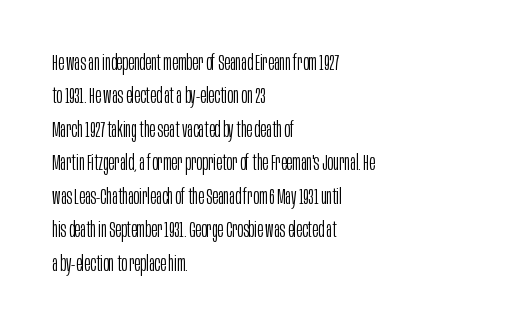
Summary of vertical rhythm: regular, with standard interline spacing. No extra ink here — the face is not bold. Quick note: not italic, upright. Horizontal alignment here is leftward, the default for most running prose.
